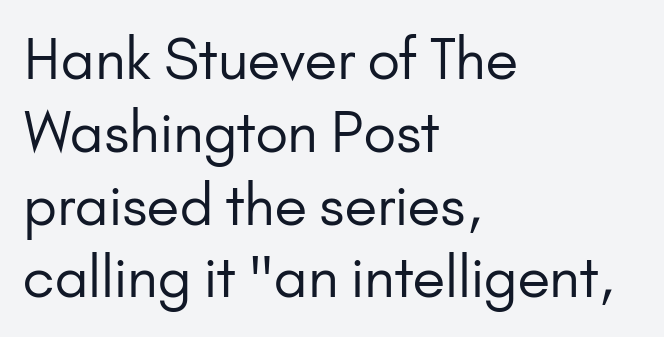
The image shows 56 px regular-weight sans-serif type, upright; set left-aligned, normal line spacing (1.3x), normal letter spacing, not underlined; low stroke contrast and a small x-height.
